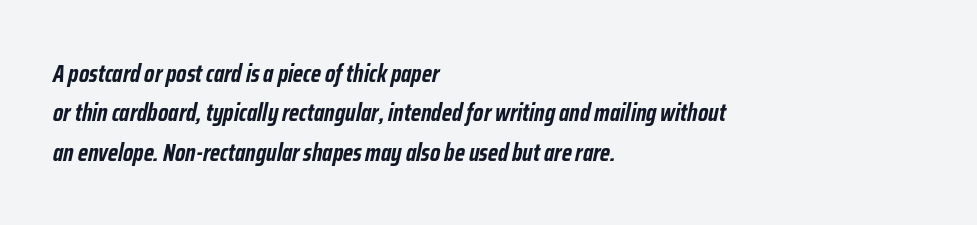
{"italic": "yes", "lean": "right", "slant_degrees": 12, "bold": "yes", "underline": "no", "align": "left", "line_spacing": "normal", "line_spacing_ratio": 1.58, "letter_spacing": "normal", "letter_spacing_em": 0.0, "glyph_px": 25}
